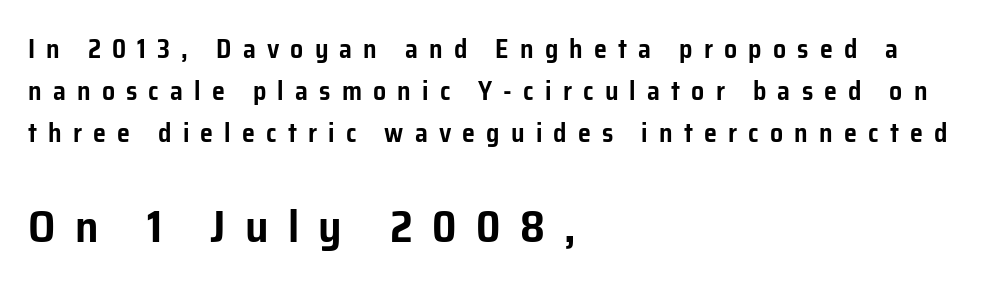
Between these two stacked blocks, the lower one wins on size. Do the letters lean? They stand straight. Stroke terminals: plain, sans-serif. Words float on clear page, feet unadorned.
